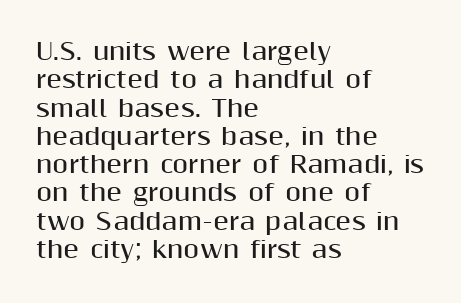
The image shows 23 px bold type, upright; set left-aligned, line spacing 1.23x, normal letter spacing, not underlined.
